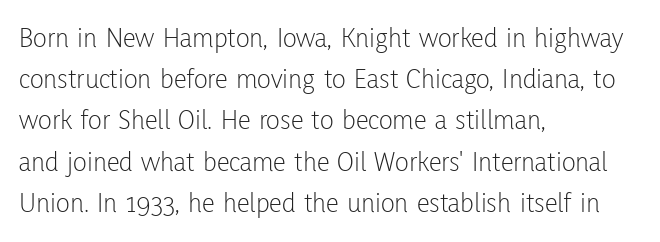
{"serif": "no", "italic": "no", "bold": "no", "weight": "light", "width": "condensed", "stroke_contrast": "low", "x_height": "medium", "monospaced": "no", "underline": "no", "align": "left", "line_spacing": "normal", "line_spacing_ratio": 1.42, "letter_spacing": "normal", "letter_spacing_em": 0.0, "glyph_px": 29}
